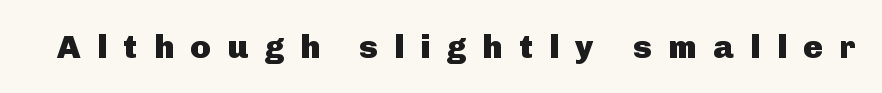
{"serif": "no", "italic": "no", "bold": "yes", "weight": "heavy", "width": "normal", "stroke_contrast": "low", "x_height": "medium", "monospaced": "no", "underline": "no", "letter_spacing": "wide", "letter_spacing_em": 0.5, "glyph_px": 33}
